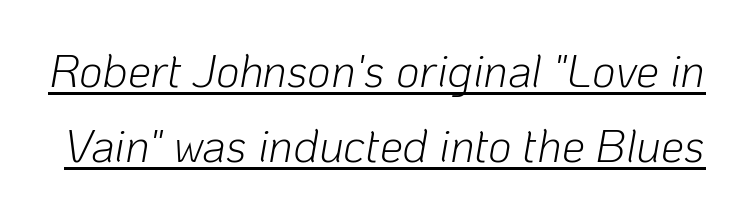
The image shows 46 px light type, italic (leaning right); set normal line spacing (1.63x), normal letter spacing, underlined; low stroke contrast and a medium x-height.
